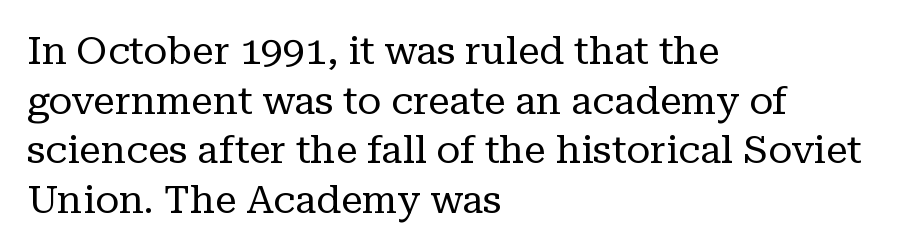
Q: Is the text bold? A: No.
Q: Is the text italic (slanted)? A: No, it is upright.
Q: Is the typeface a serif or a sans-serif typeface? A: Serif.
Q: Is the text underlined? A: No.
Q: How is the paragraph aligned? A: Left-aligned.
Q: Is the spacing between letters normal or unusually wide? A: Normal.
Q: Is the spacing between lines tight, normal or loose? A: Normal.
Q: Width (condensed, normal, or wide)? A: Normal.
Q: Stroke contrast? A: Low.
Q: x-height? A: Medium.
Q: Monospaced? A: No.
